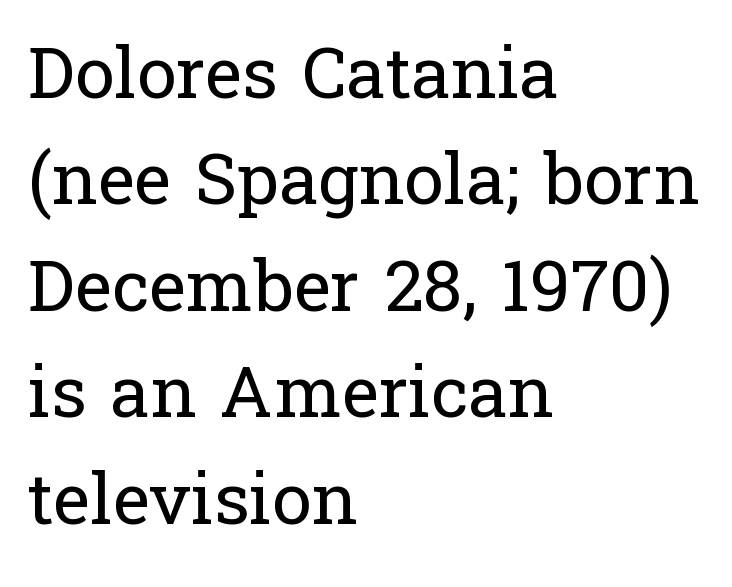
{"serif": "yes", "italic": "no", "bold": "no", "weight": "regular", "width": "normal", "stroke_contrast": "low", "x_height": "medium", "monospaced": "no", "underline": "no", "align": "left", "line_spacing": "normal", "line_spacing_ratio": 1.5, "letter_spacing": "normal", "letter_spacing_em": 0.0, "glyph_px": 71}
